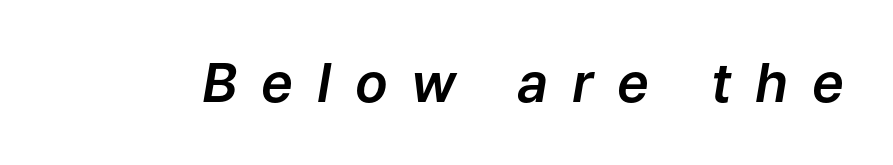
The image shows 54 px text type, italic (leaning right); set unusually wide letter spacing (+0.44 em), not underlined; low stroke contrast and a medium x-height.
